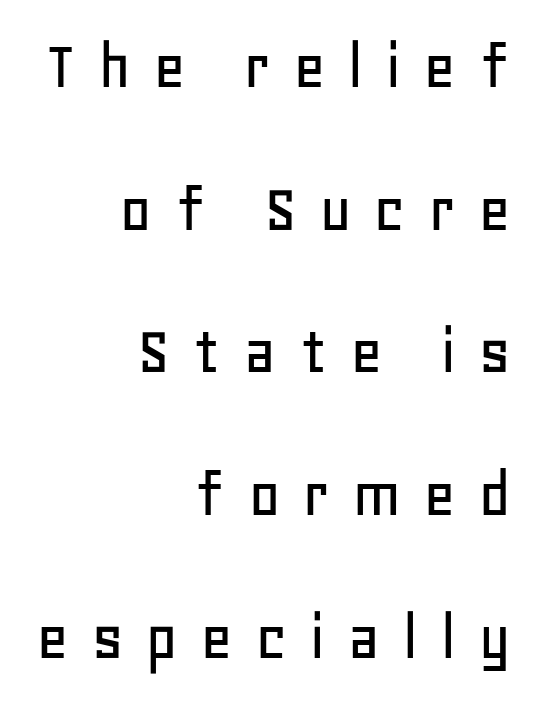
{"serif": "no", "italic": "no", "width": "normal", "stroke_contrast": "low", "x_height": "large", "monospaced": "no", "underline": "no", "align": "right", "line_spacing": "loose", "line_spacing_ratio": 2.01, "letter_spacing": "wide", "letter_spacing_em": 0.3, "glyph_px": 71}
